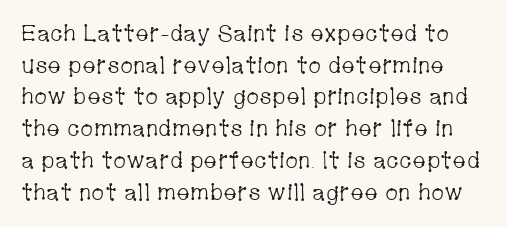
The image shows 23 px text type, upright; set normal line spacing (1.38x), normal letter spacing, not underlined.
